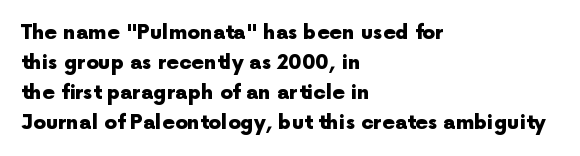
Alignment: flush left. Tall strokes in this sample are plumb rather than angled. Successive baselines arrive at the customary interval. The rendering uses a bold face; every stroke is thick and dark. The specimen omits any rule beneath the text block's lines. Short note: letters normally spaced.
